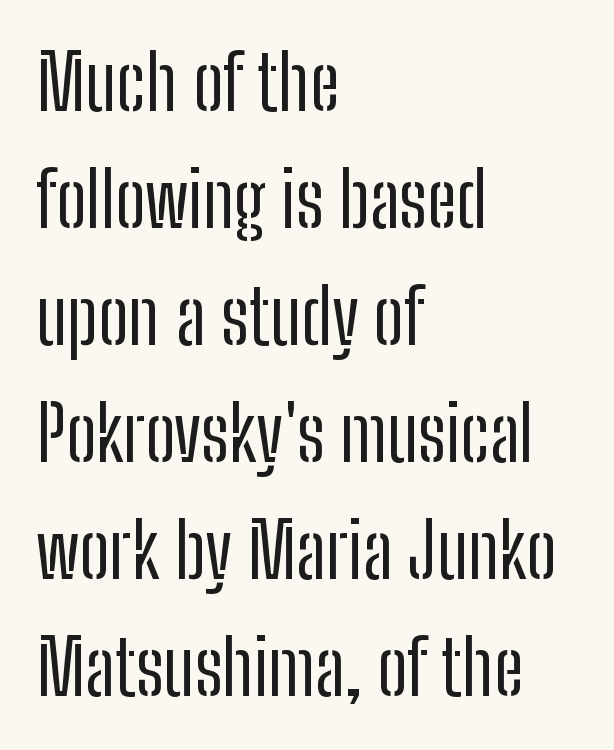
Q: Is the text bold? A: No.
Q: Is the text italic (slanted)? A: No, it is upright.
Q: Is the typeface a serif or a sans-serif typeface? A: Sans-serif.
Q: Is the text underlined? A: No.
Q: How is the paragraph aligned? A: Left-aligned.
Q: Is the spacing between letters normal or unusually wide? A: Normal.
Q: Is the spacing between lines tight, normal or loose? A: Normal.
Q: Width (condensed, normal, or wide)? A: Condensed.
Q: Stroke contrast? A: Low.
Q: x-height? A: Medium.
Q: Monospaced? A: No.
